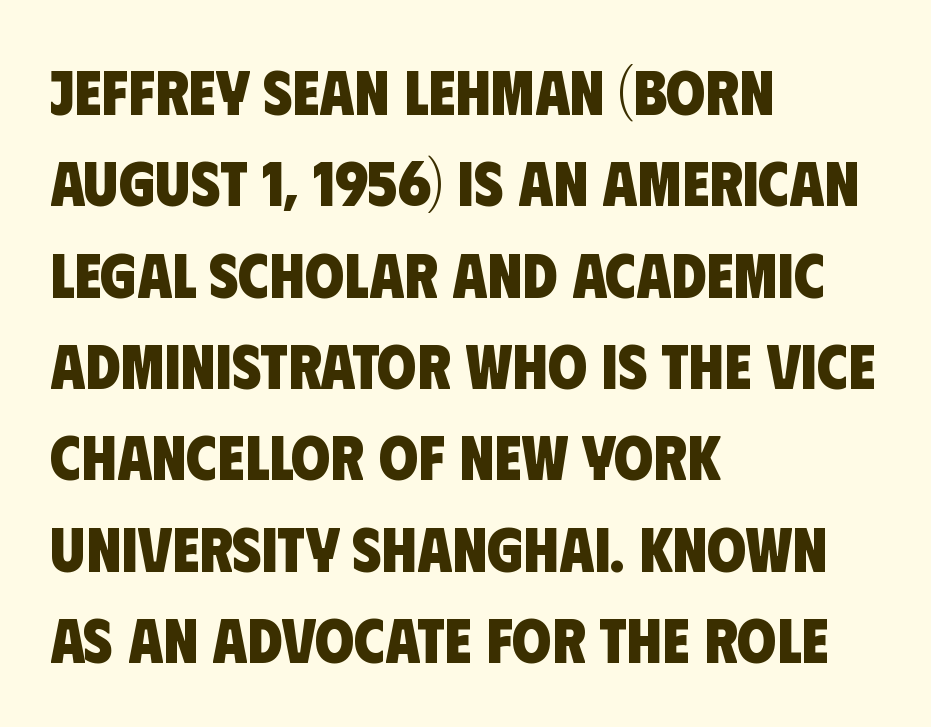
The image shows 63 px heavy, condensed sans-serif type; set left-aligned, normal line spacing (1.45x), normal letter spacing, not underlined; low stroke contrast and a large x-height.
